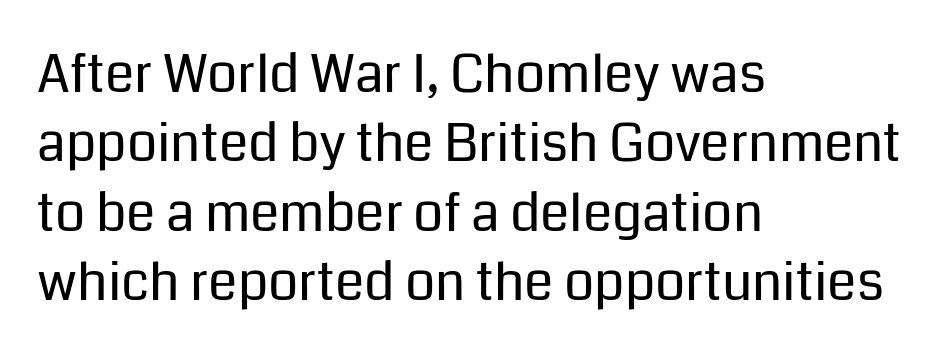
The specimen omits any rule beneath the text block's lines. Line starts are locked; line ends wander. These lines keep a tight, regular rhythm from letter to letter. The lines sit at an ordinary, default distance from one another.
